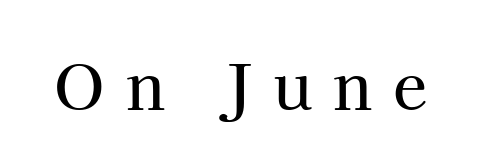
The image shows 62 px serif type, upright; set unusually wide letter spacing (+0.34 em), not underlined; high stroke contrast and a medium x-height.
